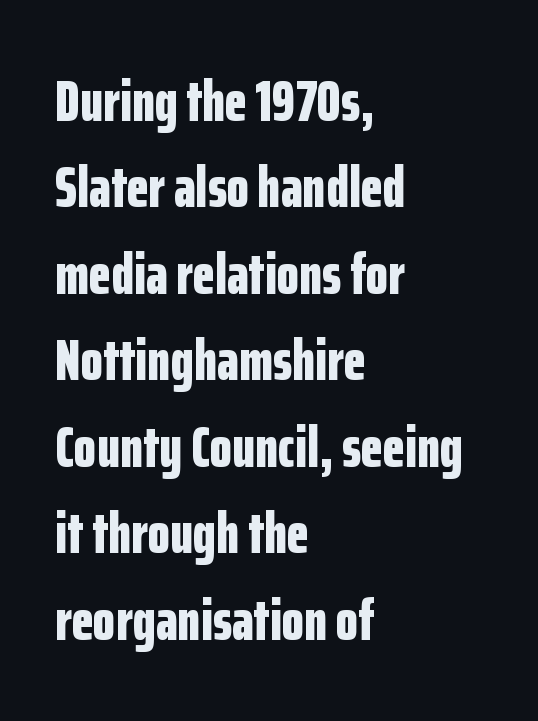
You can tell it's not italic because the verticals are truly vertical. The strokes are fattened all the way to bold. One glance says typical: line gaps are just what's usual. The setting favours the left margin, as ordinary paragraphs usually do. The rendering keeps characters at their native spacing.
